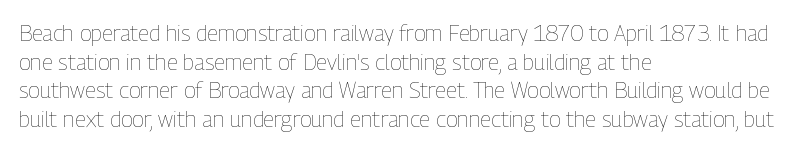
Check the space under the baseline: it is left empty. Characters follow at the spacing the type designer built in. These glyphs show unthickened strokes, regular width or finer. This is the regular roman posture of the typeface. A typesetter would call this leading conventional body-copy spacing. The compositor pushed each line to the left boundary.
